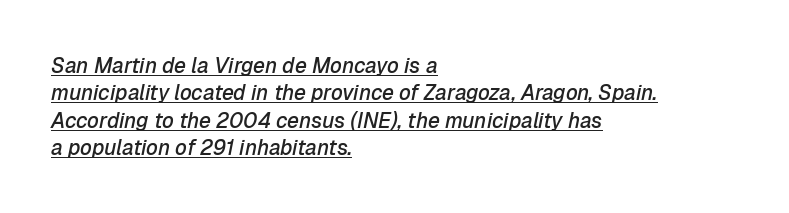
A typographer would call this underscored text. Nothing unusual about the tracking: characters are spaced as the font intends. Short and long lines alike share a common starting point at left. Honestly, the row spacing looks completely unremarkable.
